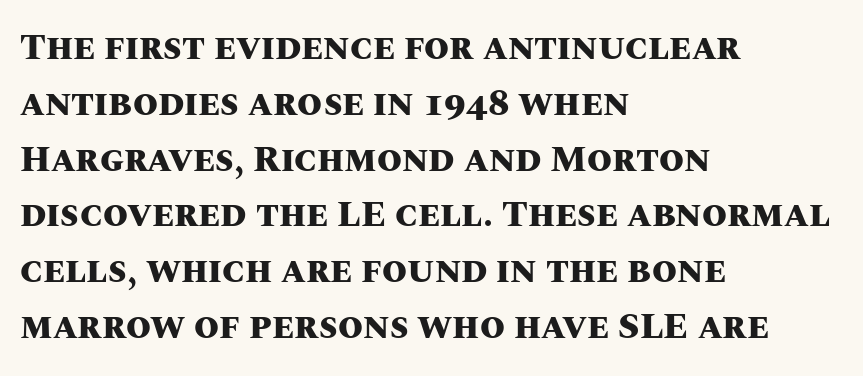
The image shows 36 px heavy type, upright; set left-aligned, normal line spacing (1.55x), normal letter spacing, not underlined; medium stroke contrast and a large x-height.
